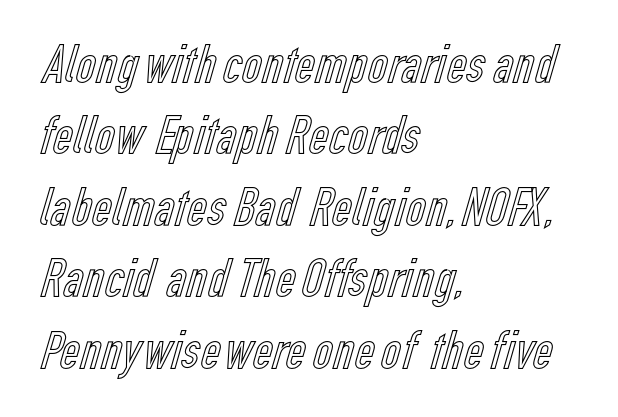
The image shows 55 px condensed type; set left-aligned, normal line spacing (1.3x), normal letter spacing, not underlined; a medium x-height.
